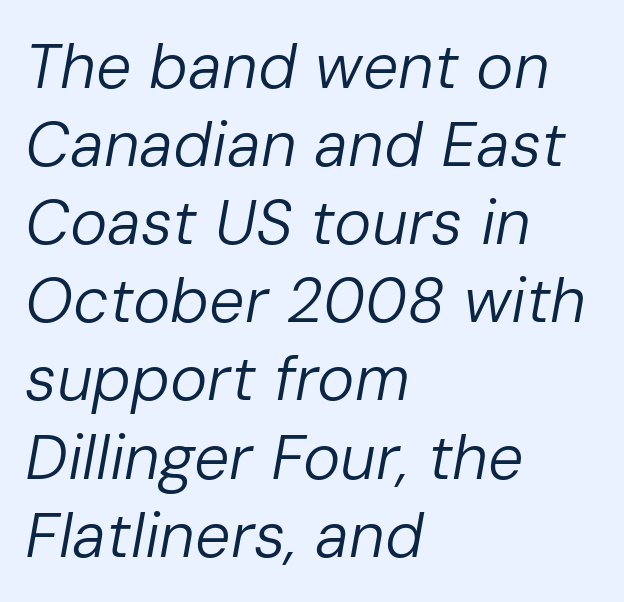
The image shows 63 px regular-weight type, italic (leaning right); set left-aligned, line spacing 1.24x, normal letter spacing, not underlined; low stroke contrast and a medium x-height.
